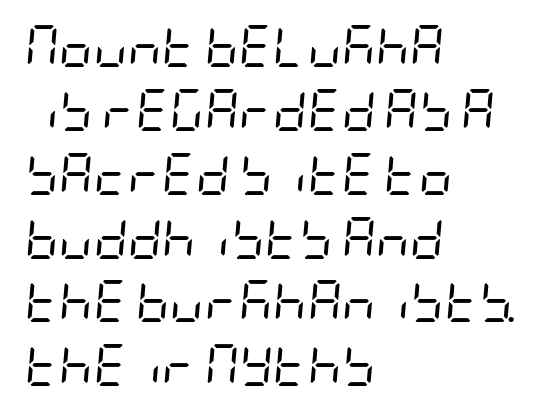
The image shows 42 px regular-weight, condensed type, italic (leaning right); set left-aligned, normal line spacing (1.52x), normal letter spacing, not underlined; low stroke contrast and a large x-height.
